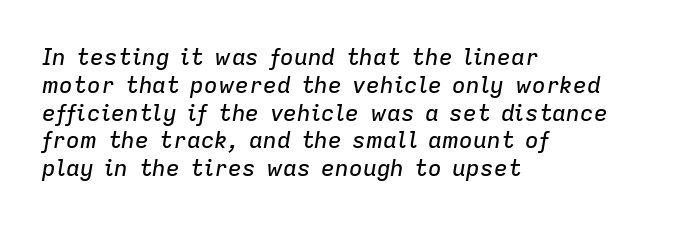
The image shows 23 px text type, italic (leaning right); set left-aligned, line spacing 1.21x, normal letter spacing, not underlined.
